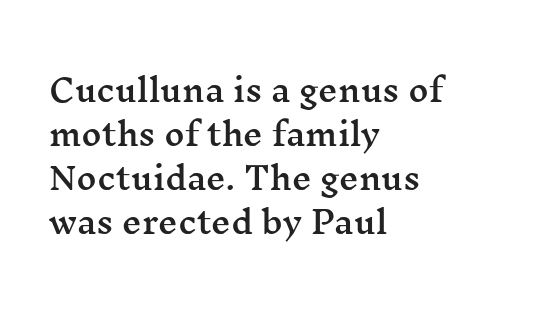
The image shows 31 px wide serif type, upright; set left-aligned, normal line spacing (1.42x), normal letter spacing, not underlined; medium stroke contrast and a medium x-height.
